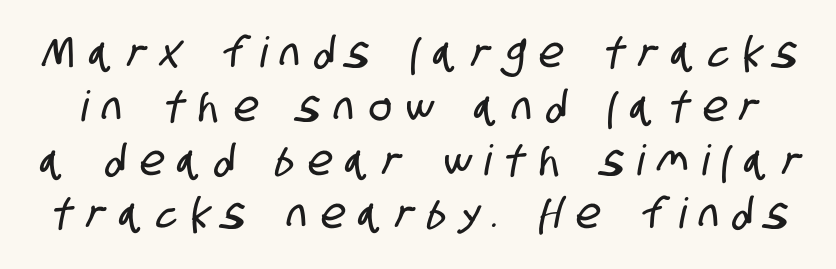
Q: Is the typeface a serif or a sans-serif typeface? A: Sans-serif.
Q: Is the text underlined? A: No.
Q: Is the spacing between letters normal or unusually wide? A: Unusually wide.
Q: Is the spacing between lines tight, normal or loose? A: Normal.
Q: Width (condensed, normal, or wide)? A: Condensed.
Q: Stroke contrast? A: Low.
Q: x-height? A: Large.
Q: Monospaced? A: No.
